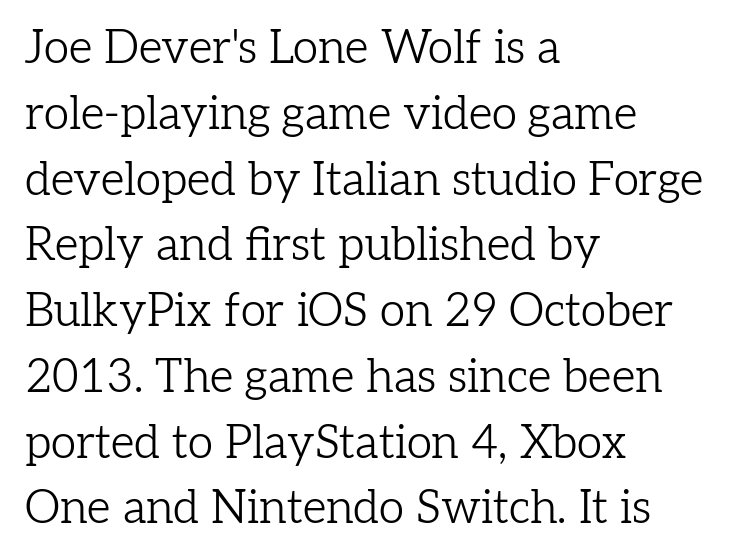
Q: Is the text bold? A: No.
Q: Is the text italic (slanted)? A: No, it is upright.
Q: Is the typeface a serif or a sans-serif typeface? A: Serif.
Q: Is the text underlined? A: No.
Q: How is the paragraph aligned? A: Left-aligned.
Q: Is the spacing between letters normal or unusually wide? A: Normal.
Q: Is the spacing between lines tight, normal or loose? A: Normal.
Q: Width (condensed, normal, or wide)? A: Normal.
Q: Stroke contrast? A: Low.
Q: x-height? A: Medium.
Q: Monospaced? A: No.
